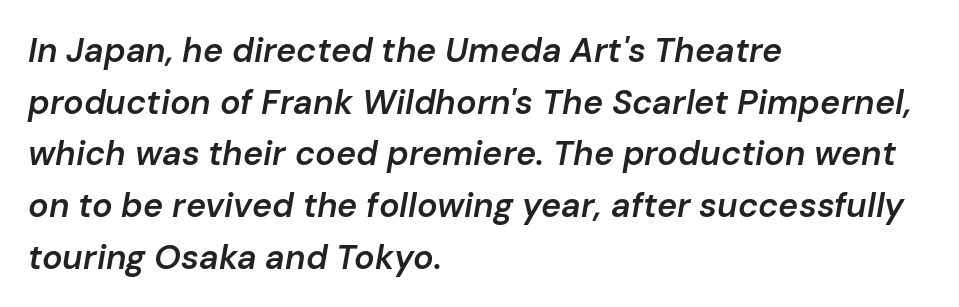
The rows are spaced the way most documents space them. A typesetter would mark this as italic. You could call the tracking neutral — neither tight nor loose. Here the designer chose a conventional face with non-uniform glyph widths. Descenders hang freely into open space.
